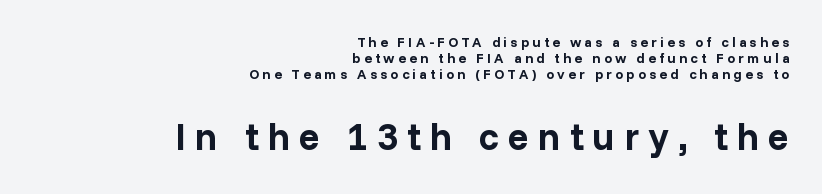
Q: Is the text bold? A: Yes.
Q: Is the text italic (slanted)? A: No, it is upright.
Q: Is the typeface a serif or a sans-serif typeface? A: Sans-serif.
Q: Is the text underlined? A: No.
Q: How is the paragraph aligned? A: Right-aligned.
Q: Is the spacing between letters normal or unusually wide? A: Unusually wide.
Q: Which block of text is set in a larger size, the first (top) or the second (bottom)? A: The second (bottom) one.
Q: Width (condensed, normal, or wide)? A: Normal.
Q: Stroke contrast? A: Low.
Q: x-height? A: Medium.
Q: Monospaced? A: No.
